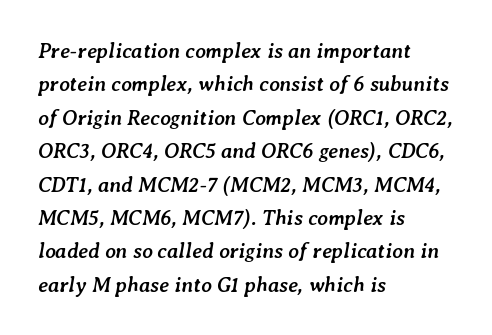
Q: Is the text bold? A: Yes.
Q: Is the text italic (slanted)? A: Yes, it leans right by about 7 degrees.
Q: Is the text underlined? A: No.
Q: How is the paragraph aligned? A: Left-aligned.
Q: Is the spacing between letters normal or unusually wide? A: Normal.
Q: Is the spacing between lines tight, normal or loose? A: Normal.
